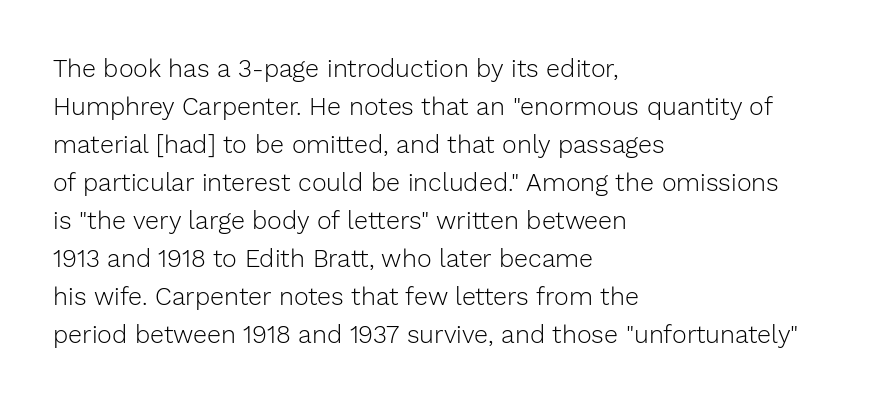
The font's upright variant was chosen for this text. The specimen omits any rule beneath the text block's lines. All the whitespace from short lines collects on the right. Tracking here is standard; glyphs follow each other at the usual distance.
